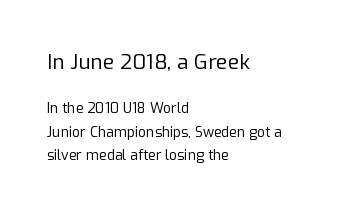
Q: Is the text bold? A: No.
Q: Is the text italic (slanted)? A: No, it is upright.
Q: Is the text underlined? A: No.
Q: How is the paragraph aligned? A: Left-aligned.
Q: Is the spacing between letters normal or unusually wide? A: Normal.
Q: Is the spacing between lines tight, normal or loose? A: Normal.
Q: Which block of text is set in a larger size, the first (top) or the second (bottom)? A: The first (top) one.
